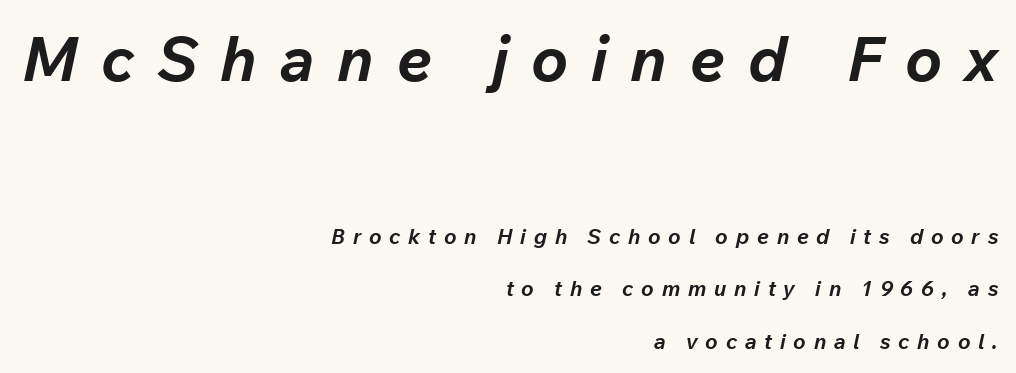
The image shows 62 px bold type, italic (leaning right); set right-aligned, loose line spacing (2.49x), unusually wide letter spacing (+0.37 em), not underlined; the first (top) block is 2.95x larger; low stroke contrast and a medium x-height.
